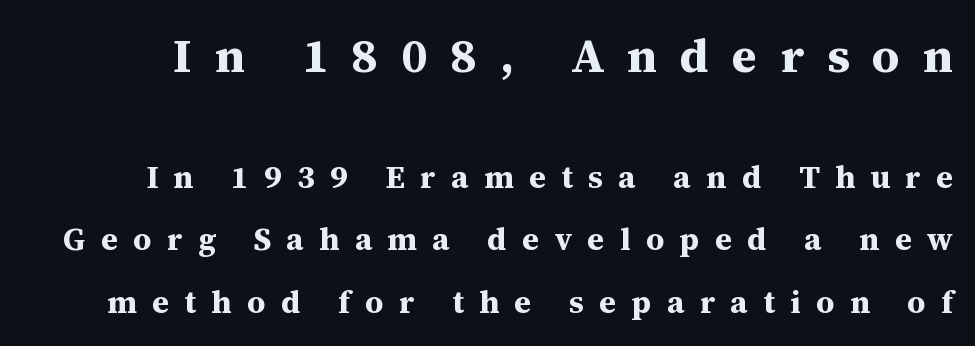
The image shows 48 px bold serif type, upright; set loose line spacing (1.95x), unusually wide letter spacing (+0.48 em), not underlined; the first (top) block is 1.5x larger; medium stroke contrast and a medium x-height.
